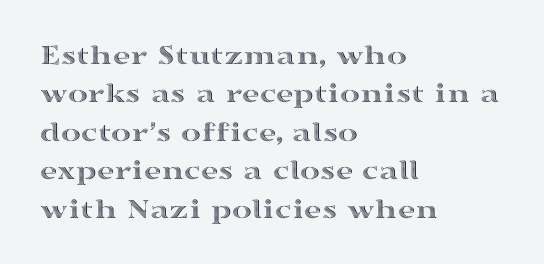
{"italic": "no", "width": "wide", "x_height": "medium", "monospaced": "no", "underline": "no", "align": "left", "line_spacing": "normal", "line_spacing_ratio": 1.28, "letter_spacing": "normal", "letter_spacing_em": 0.0, "glyph_px": 30}
